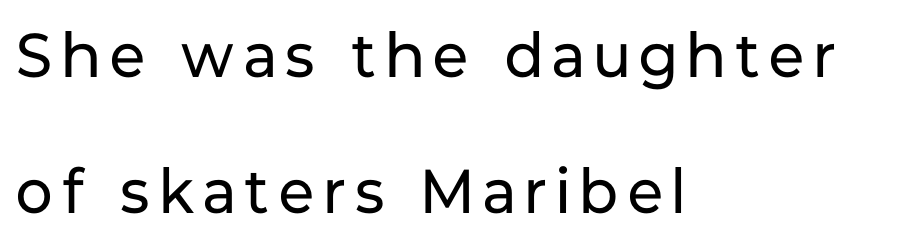
{"serif": "no", "italic": "no", "bold": "no", "weight": "regular", "width": "normal", "stroke_contrast": "low", "x_height": "medium", "monospaced": "no", "underline": "no", "align": "left", "line_spacing": "loose", "line_spacing_ratio": 2.2, "glyph_px": 62}
